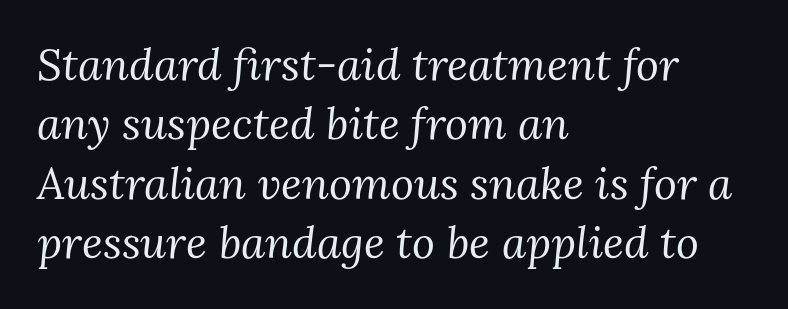
The image shows 44 px regular-weight serif type, italic (leaning right); set left-aligned, normal line spacing (1.35x), normal letter spacing, not underlined; medium stroke contrast and a medium x-height.
